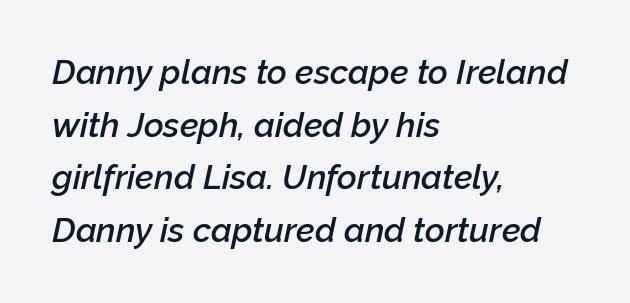
Compared with ordinary roman type, these characters are visibly tilted. Alignment: flush left. The zone under the glyphs is completely vacant. This is moderately heavy type, rendered in semibold.
